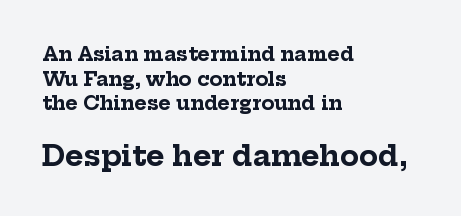
{"serif": "yes", "italic": "no", "bold": "yes", "weight": "bold", "width": "normal", "stroke_contrast": "low", "x_height": "medium", "monospaced": "no", "underline": "no", "align": "left", "line_spacing": "normal", "line_spacing_ratio": 1.29, "letter_spacing": "normal", "letter_spacing_em": 0.0, "larger_block": "second", "size_ratio": 1.47, "glyph_px": 28}
